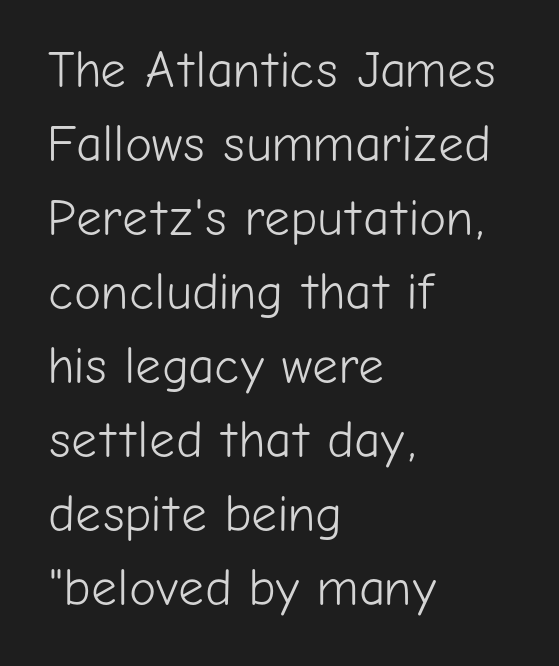
When letters stand straight like this, we call the style roman or upright. A light-to-regular cut is what we see here. Short and long lines alike share a common starting point at left. Evenly set lines give the paragraph a standard silhouette. Spacing verdict: proportional, widths tailored to each character.
